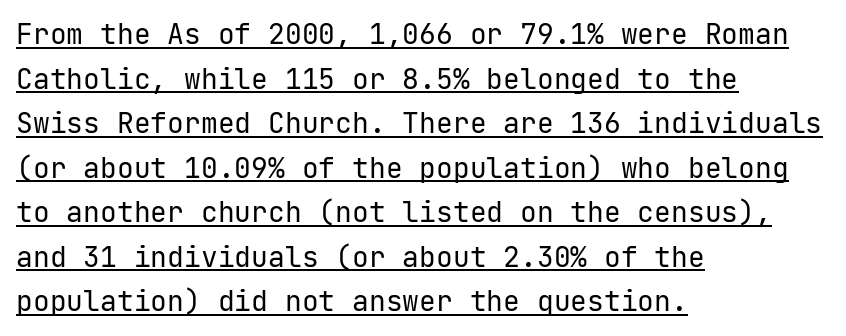
Q: Is the text bold? A: No.
Q: Is the text italic (slanted)? A: No, it is upright.
Q: Is the typeface a serif or a sans-serif typeface? A: Sans-serif.
Q: Is the text underlined? A: Yes.
Q: How is the paragraph aligned? A: Left-aligned.
Q: Is the spacing between letters normal or unusually wide? A: Normal.
Q: Is the spacing between lines tight, normal or loose? A: Normal.
Q: Width (condensed, normal, or wide)? A: Normal.
Q: Stroke contrast? A: Low.
Q: x-height? A: Medium.
Q: Monospaced? A: Yes.
